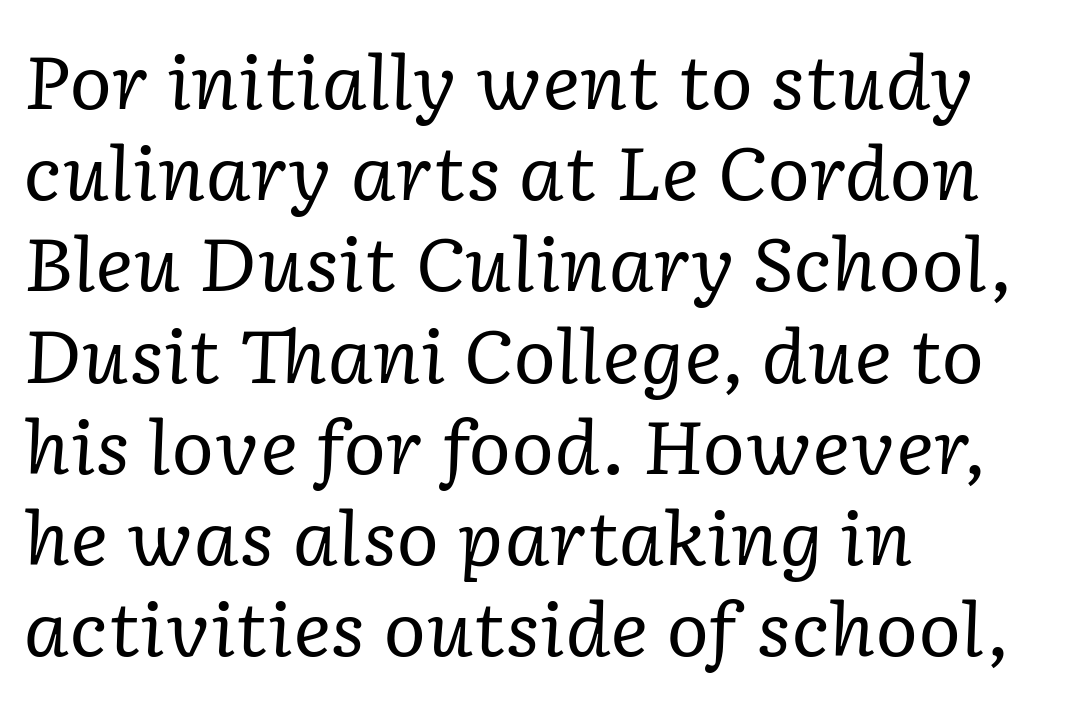
Examine the stroke ends and you'll spot serifs. These lines keep a tight, regular rhythm from letter to letter. The typeface has the unassuming heft of standard copy or less. The ragged edge is on the right, which tells us the setting is flush left.
